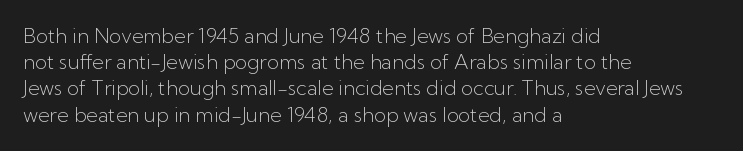
{"italic": "no", "bold": "no", "underline": "no", "align": "left", "line_spacing": "normal", "line_spacing_ratio": 1.31, "letter_spacing": "normal", "letter_spacing_em": 0.0, "glyph_px": 20}
